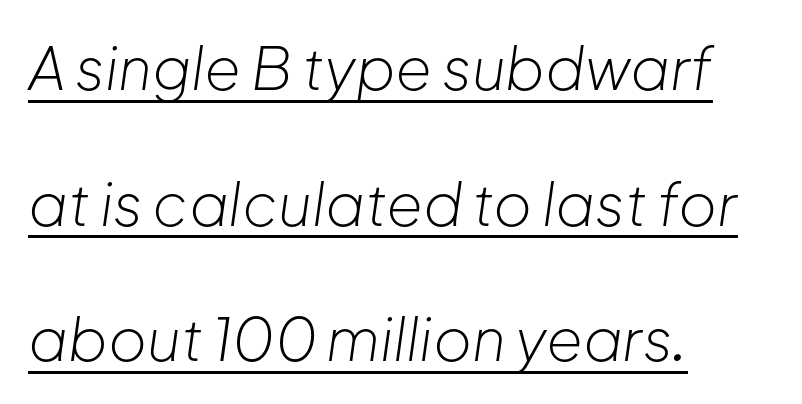
Compared with typical paragraphs, the rows here are farther apart. The type is set solid horizontally, with unmodified tracking. Each letter keeps its own natural width here, so spacing adapts to shape. A typesetter would mark this as italic. Short and long lines alike share a common starting point at left.
